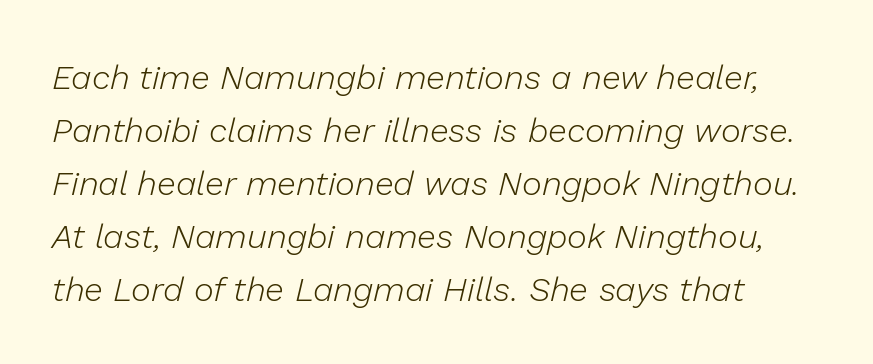
The image shows 34 px light type, italic (leaning right); set normal line spacing (1.56x), normal letter spacing, not underlined; low stroke contrast and a medium x-height.
